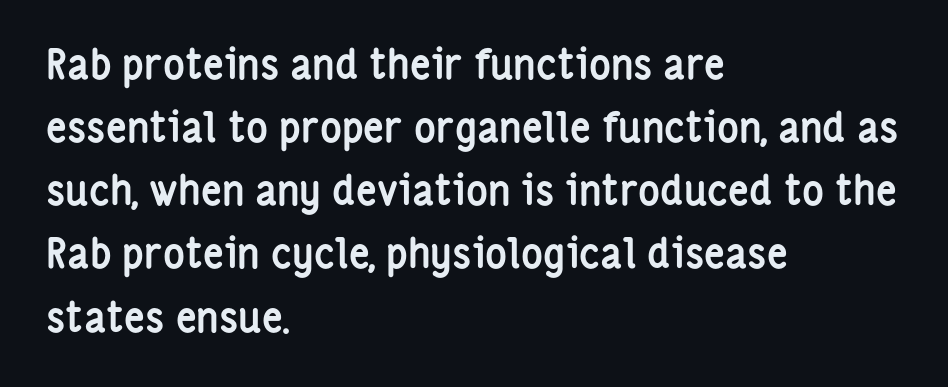
Think of a printed novel: that variable character pitch is what you see here. The passage is arranged the way most books set body copy — flush left. Each word holds together tightly as a unit, with standard inter-letter gaps. On the weight axis this lands at bold, roughly 700. Notice how descenders clear the ascenders below comfortably — that's standard leading.
